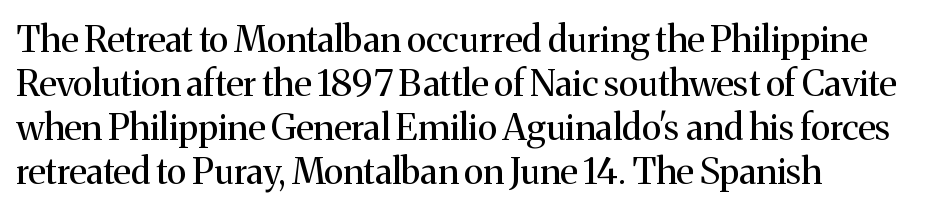
Spacing verdict: proportional, widths tailored to each character. Stroke terminals: seriffed. The baseline area is clear. Inter-character spacing is left at the font's built-in metrics.
